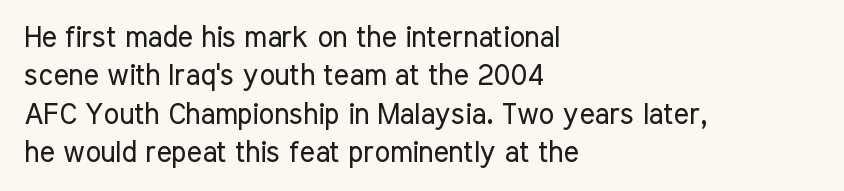
The image shows 29 px regular-weight, condensed sans-serif type, upright; set left-aligned, normal line spacing (1.32x), normal letter spacing, not underlined; low stroke contrast and a medium x-height.
